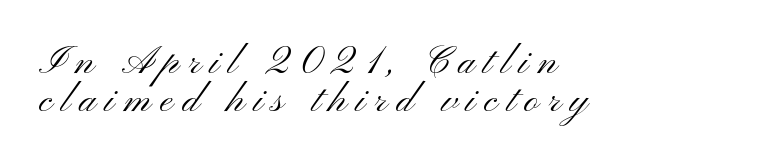
{"serif": "no", "bold": "no", "weight": "light", "width": "wide", "stroke_contrast": "medium", "x_height": "small", "monospaced": "no", "underline": "no", "align": "left", "line_spacing": "tight", "line_spacing_ratio": 0.98, "letter_spacing": "wide", "letter_spacing_em": 0.24, "glyph_px": 39}
